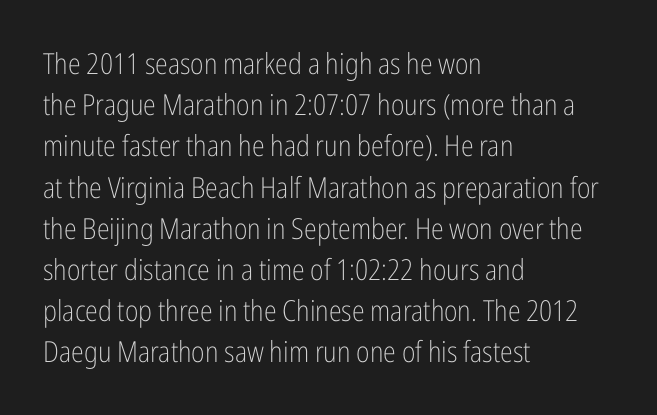
It's the straight-up-and-down kind of type. This sample has the flowing, uneven cadence of proportional lettering. The rendering keeps characters at their native spacing. To sum up the face: it is a sans, with no serifs.
